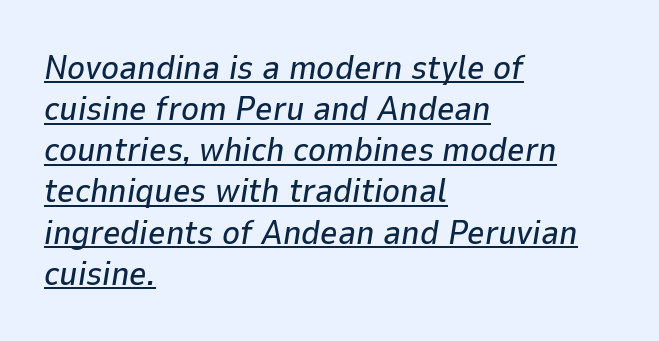
Q: Is the text italic (slanted)? A: Yes, it leans right by about 9 degrees.
Q: Is the text underlined? A: Yes.
Q: How is the paragraph aligned? A: Left-aligned.
Q: Is the spacing between letters normal or unusually wide? A: Normal.
Q: Width (condensed, normal, or wide)? A: Normal.
Q: Stroke contrast? A: Low.
Q: x-height? A: Medium.
Q: Monospaced? A: No.
